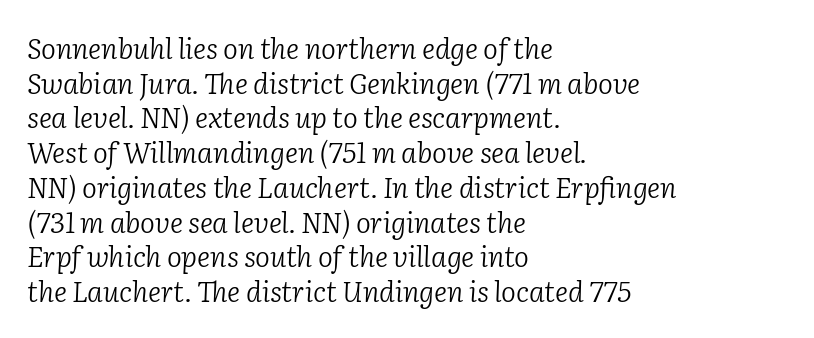
Q: Is the text bold? A: No.
Q: Is the text italic (slanted)? A: Yes, it leans right by about 2 degrees.
Q: Is the typeface a serif or a sans-serif typeface? A: Serif.
Q: Is the text underlined? A: No.
Q: How is the paragraph aligned? A: Left-aligned.
Q: Is the spacing between letters normal or unusually wide? A: Normal.
Q: Width (condensed, normal, or wide)? A: Normal.
Q: Stroke contrast? A: Low.
Q: x-height? A: Medium.
Q: Monospaced? A: No.
